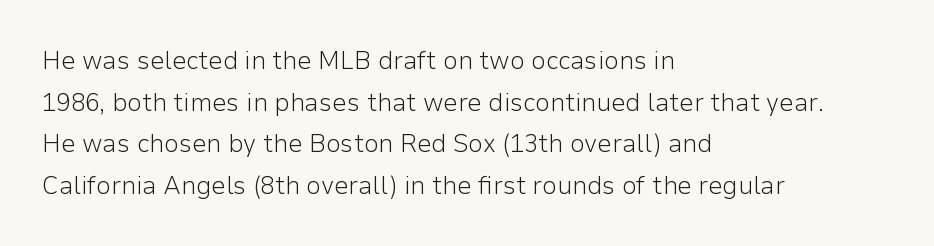
The image shows 26 px text type, upright; set left-aligned, normal line spacing (1.6x), normal letter spacing, not underlined.
